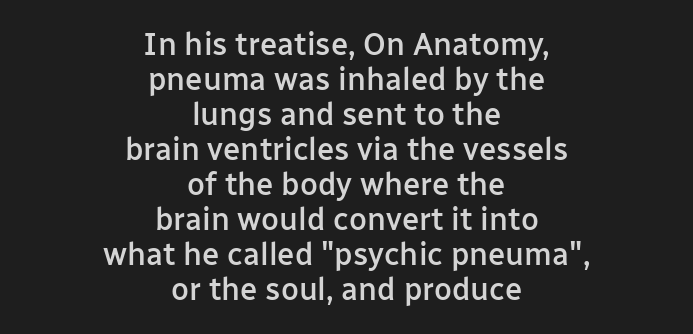
The image shows 31 px semibold sans-serif type, upright; set centered, tight line spacing (1.13x), normal letter spacing, not underlined; low stroke contrast and a medium x-height.
